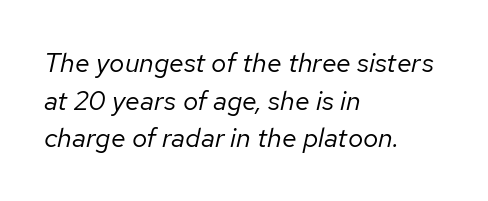
{"italic": "yes", "lean": "right", "slant_degrees": 12, "bold": "no", "underline": "no", "align": "left", "line_spacing": "normal", "line_spacing_ratio": 1.39, "letter_spacing": "normal", "letter_spacing_em": 0.0, "glyph_px": 27}
